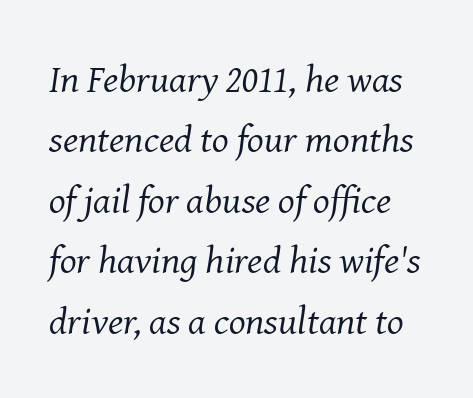
{"serif": "yes", "italic": "yes", "lean": "right", "slant_degrees": 8, "bold": "no", "weight": "regular", "width": "normal", "stroke_contrast": "medium", "x_height": "medium", "monospaced": "no", "underline": "no", "line_spacing": "normal", "line_spacing_ratio": 1.55, "letter_spacing": "normal", "letter_spacing_em": 0.0, "glyph_px": 39}
